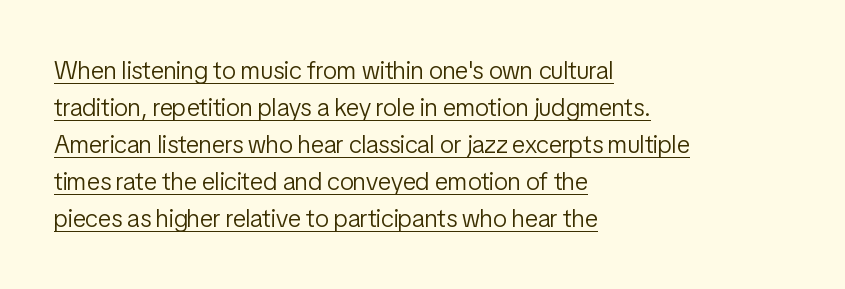
The passage shown is underscored from start to finish. Does the leading feel generous? No, just average. Tracking here is standard; glyphs follow each other at the usual distance. Does the copy run flush right? No — it runs flush left. Italic? Not at all — the glyphs are vertical. Nothing heavy about these letters — not bold at all.
